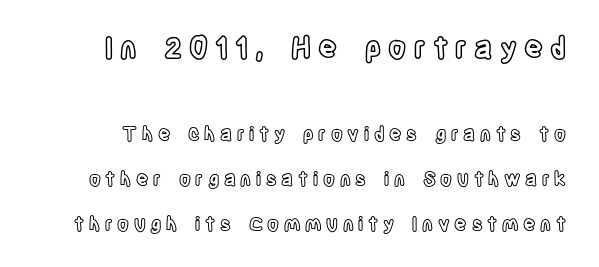
Q: Is the text italic (slanted)? A: No, it is upright.
Q: Is the text underlined? A: No.
Q: Is the spacing between letters normal or unusually wide? A: Unusually wide.
Q: Is the spacing between lines tight, normal or loose? A: Loose.
Q: Which block of text is set in a larger size, the first (top) or the second (bottom)? A: The first (top) one.
Q: Width (condensed, normal, or wide)? A: Condensed.
Q: x-height? A: Large.
Q: Monospaced? A: No.
